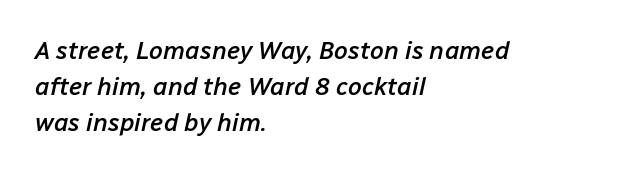
The image shows 25 px text type, italic (leaning right); set left-aligned, normal line spacing (1.45x), normal letter spacing, not underlined.
